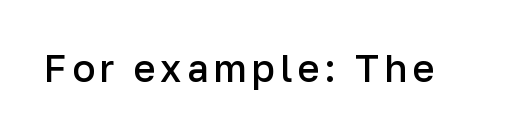
Has an underline been added? It has not. The axis of the letterforms is exactly vertical. As a designer I'd log this as weight 600, semibold. These lines are rendered in a variable-pitch font.
